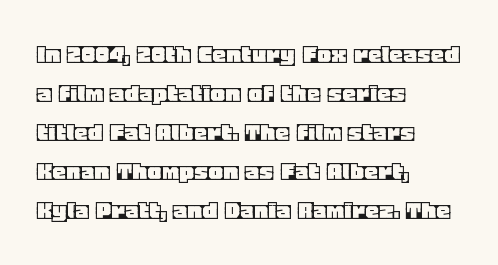
{"italic": "no", "width": "normal", "x_height": "large", "monospaced": "no", "underline": "no", "align": "left", "line_spacing": "normal", "line_spacing_ratio": 1.39, "letter_spacing": "normal", "letter_spacing_em": 0.0, "glyph_px": 28}
